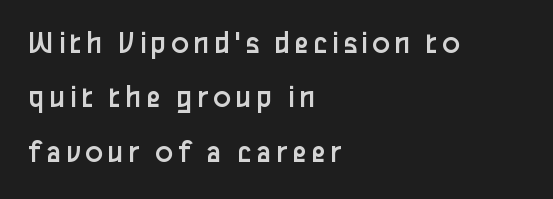
The image shows 33 px regular-weight sans-serif type, upright; set left-aligned, normal line spacing (1.65x), not underlined; low stroke contrast and a medium x-height.
